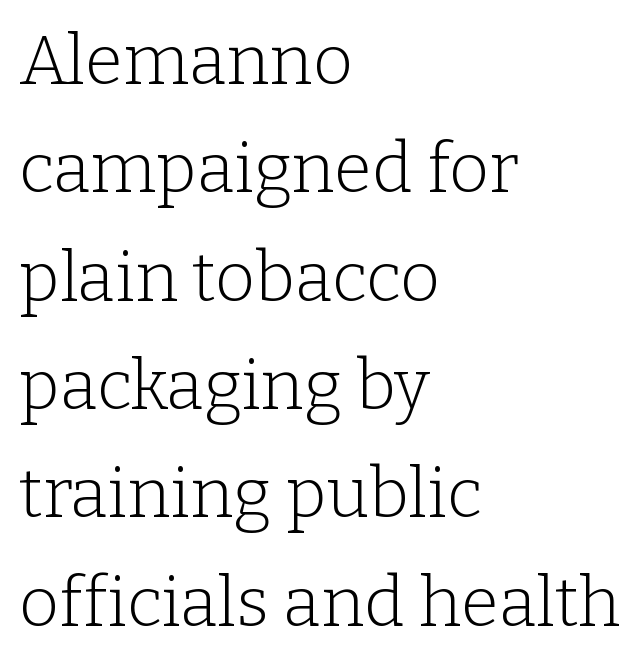
Q: Is the text bold? A: No.
Q: Is the text italic (slanted)? A: No, it is upright.
Q: Is the typeface a serif or a sans-serif typeface? A: Serif.
Q: Is the text underlined? A: No.
Q: How is the paragraph aligned? A: Left-aligned.
Q: Is the spacing between letters normal or unusually wide? A: Normal.
Q: Is the spacing between lines tight, normal or loose? A: Normal.
Q: Width (condensed, normal, or wide)? A: Normal.
Q: Stroke contrast? A: Low.
Q: x-height? A: Medium.
Q: Monospaced? A: No.
